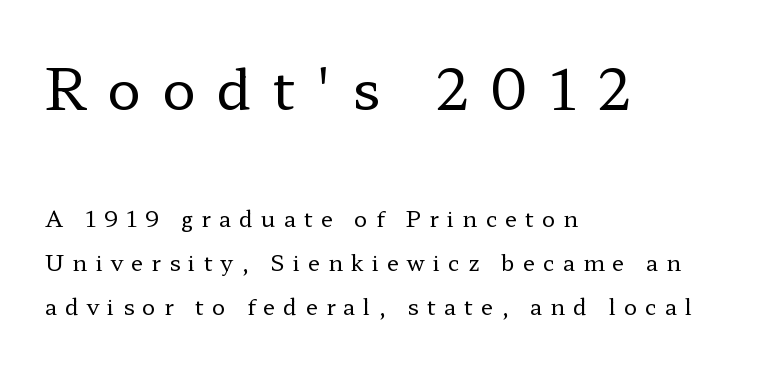
To sum up the face: it has serifs. The line-height multiplier appears high, well above default. A student would call this left alignment; a typographer would say flush left, rag right. Of the two passages, the one on top uses the larger point size. Compared with a typical body face, this is equally light or lighter still. This sample has the flowing, uneven cadence of proportional lettering.
